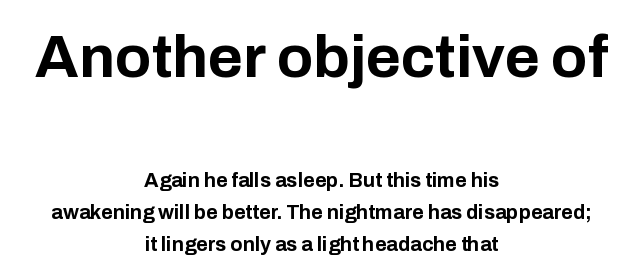
Nothing sits at the stroke ends, so this counts as sans-serif. Look at the glyph heights: the upper group is clearly the bigger setting. No extra tracking has been applied to these lines. Upright lettering throughout. Beneath every word, the page is bare. Leading: standard.
